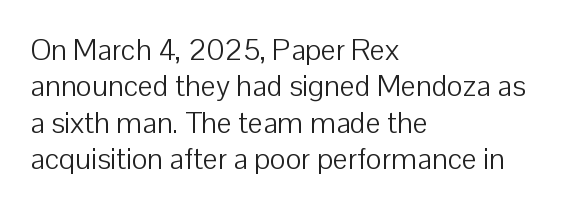
The font family rendered here belongs to the sans-serif group. Rule under the text: the space is simply empty. Think of a printed novel: that variable character pitch is what you see here. Is the block centered? No — it sits flush against the left margin. Compared with typical body copy, the letter spacing here is the same.
